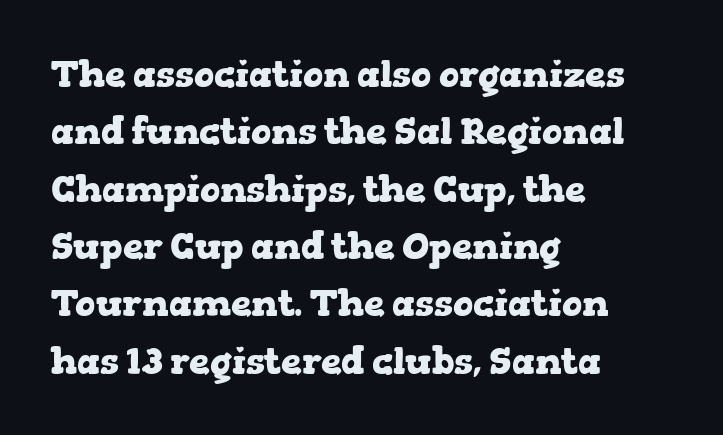
The string is rendered with underlining switched off. Is this a sans? No — the strokes have serifs. The font is running at its bold setting. These lines are set flush left with a ragged right edge. If you drew a line through each stem, it would be perfectly vertical.
